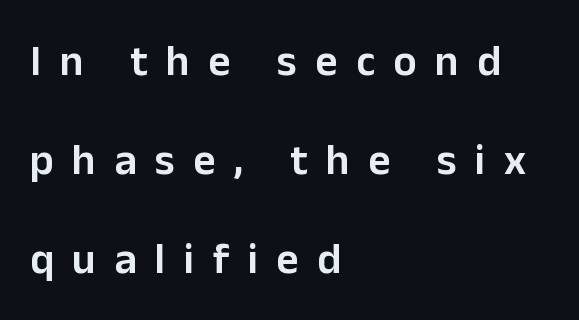
Q: Is the text bold? A: Semi-bold.
Q: Is the text italic (slanted)? A: No, it is upright.
Q: Is the typeface a serif or a sans-serif typeface? A: Sans-serif.
Q: Is the text underlined? A: No.
Q: How is the paragraph aligned? A: Left-aligned.
Q: Is the spacing between letters normal or unusually wide? A: Unusually wide.
Q: Is the spacing between lines tight, normal or loose? A: Loose.
Q: Width (condensed, normal, or wide)? A: Normal.
Q: Stroke contrast? A: Low.
Q: x-height? A: Medium.
Q: Monospaced? A: No.
